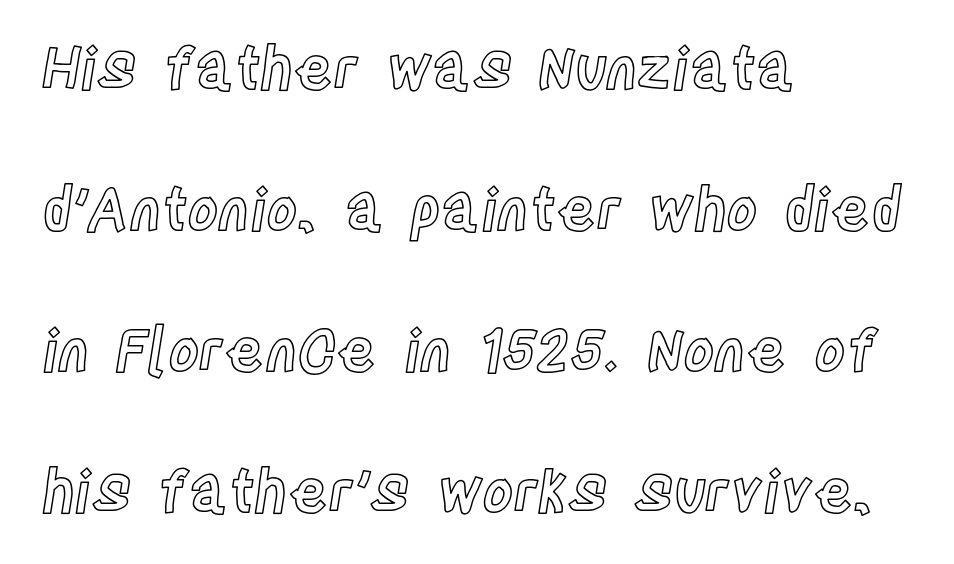
{"width": "condensed", "x_height": "large", "monospaced": "no", "underline": "no", "align": "left", "line_spacing": "loose", "line_spacing_ratio": 2.39, "letter_spacing": "normal", "letter_spacing_em": 0.0, "glyph_px": 59}
